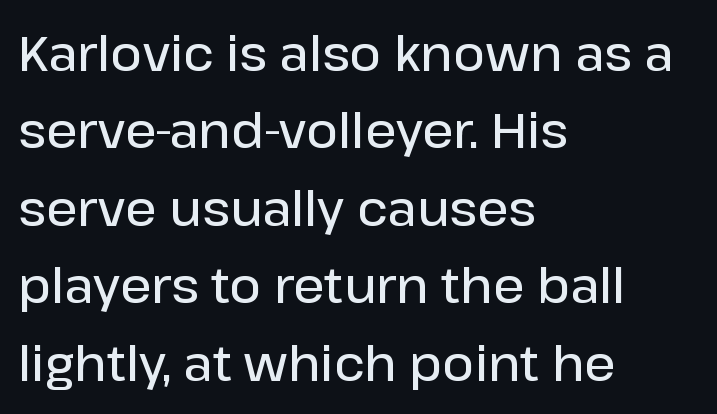
There is no visible air inserted between adjacent glyphs. It's the straight-up-and-down kind of type. Spacing verdict: proportional, widths tailored to each character. This rendering uses left alignment, leaving the right contour irregular. The passage shown is typeset with a sans-serif family.
